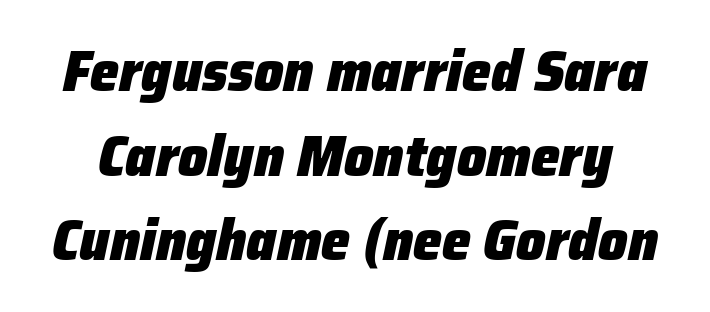
Look at the tracking — it's just the regular setting, nothing added. The face used here is proportionally spaced, like ordinary book or web type. Baseline-to-baseline distance is the conventional proportion of letter height. Rendered with sloped, italic letterforms. These lines carry a lot of weight — the face is fully bold. The string is rendered with underlining switched off.
